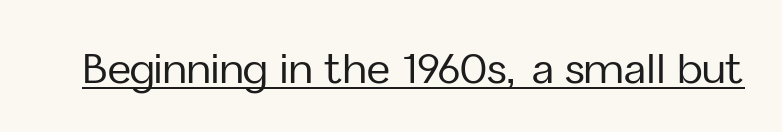
Q: Is the text italic (slanted)? A: No, it is upright.
Q: Is the typeface a serif or a sans-serif typeface? A: Sans-serif.
Q: Is the text underlined? A: Yes.
Q: Is the spacing between letters normal or unusually wide? A: Normal.
Q: Width (condensed, normal, or wide)? A: Normal.
Q: Stroke contrast? A: Low.
Q: x-height? A: Medium.
Q: Monospaced? A: No.
